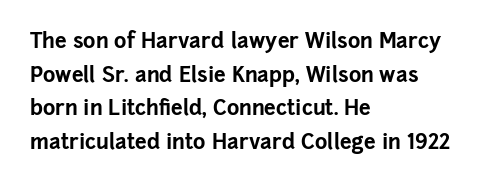
Q: Is the text bold? A: Yes.
Q: Is the text italic (slanted)? A: No, it is upright.
Q: Is the text underlined? A: No.
Q: How is the paragraph aligned? A: Left-aligned.
Q: Is the spacing between letters normal or unusually wide? A: Normal.
Q: Is the spacing between lines tight, normal or loose? A: Normal.
